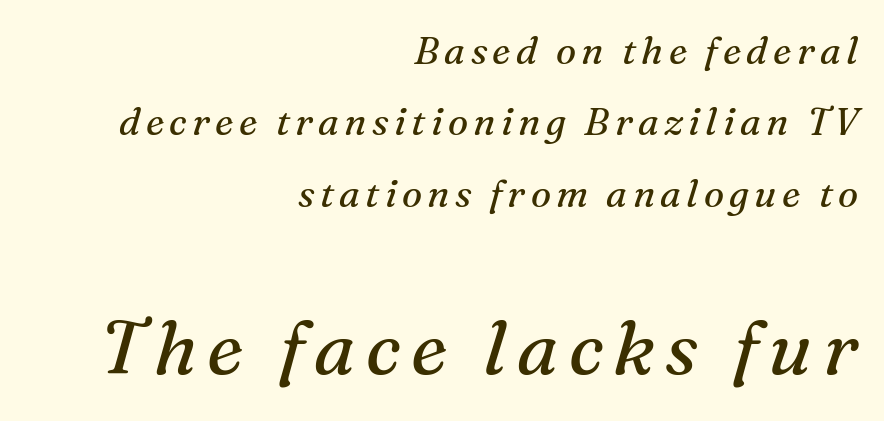
Each letter's strokes conclude with small projecting serifs. Is this a heavy cut? Hardly; it is regular or lighter. The letters are slanted; this is an italic face. The lines are quadded right.
